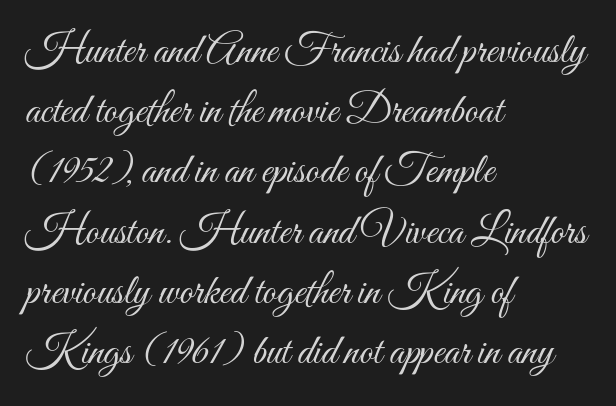
{"bold": "no", "weight": "light", "width": "condensed", "stroke_contrast": "medium", "x_height": "small", "monospaced": "no", "underline": "no", "align": "left", "line_spacing": "normal", "line_spacing_ratio": 1.4, "letter_spacing": "normal", "letter_spacing_em": 0.0, "glyph_px": 43}
